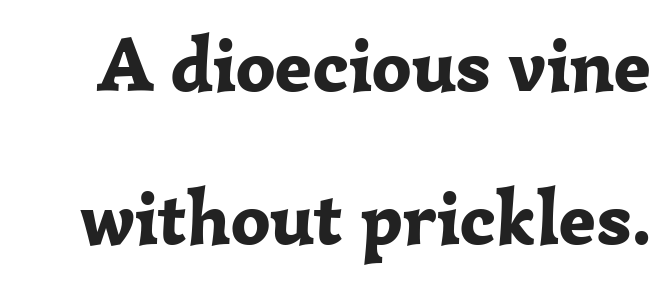
The image shows 77 px bold serif type, upright; set loose line spacing (1.99x), normal letter spacing, not underlined; low stroke contrast and a medium x-height.
